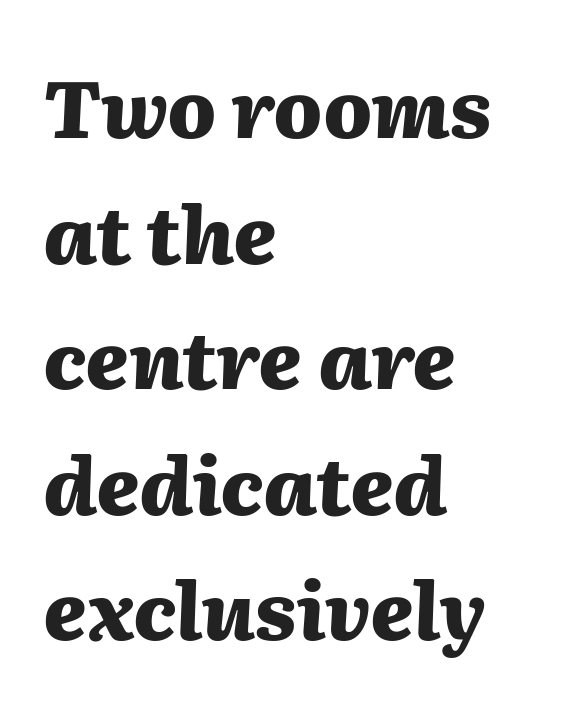
{"italic": "yes", "lean": "right", "slant_degrees": 2, "bold": "yes", "weight": "heavy", "width": "normal", "stroke_contrast": "medium", "x_height": "medium", "monospaced": "no", "underline": "no", "align": "left", "line_spacing": "normal", "line_spacing_ratio": 1.57, "letter_spacing": "normal", "letter_spacing_em": 0.0, "glyph_px": 80}
